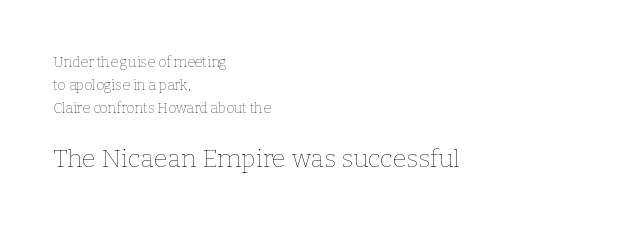
The image shows 25 px text type, upright; set left-aligned, normal line spacing (1.66x), normal letter spacing, not underlined; the second (bottom) block is 1.79x larger.
